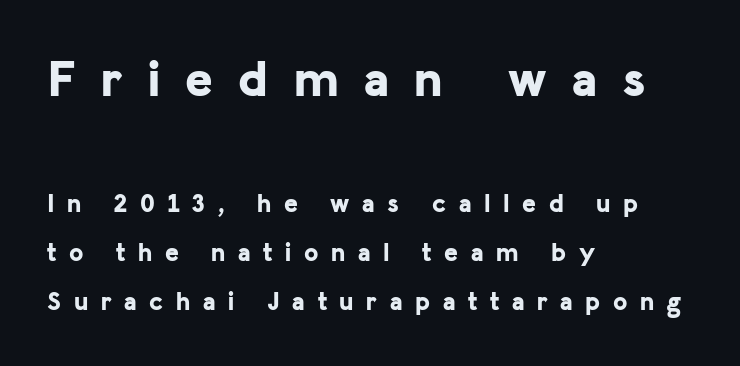
The strokes are fattened all the way to bold. Horizontally, the lines are justified to the leading edge only. The designer gave the opening block more size than the closing block. The letters advance in unequal steps, a hallmark of proportional type. Every stem runs plumb, perpendicular to the baseline.
